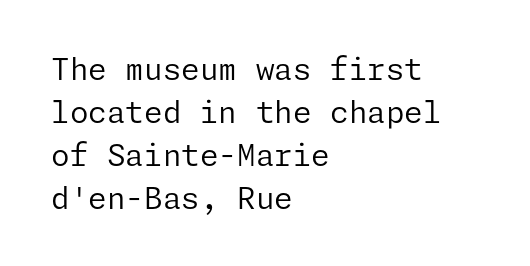
Q: Is the text bold? A: No.
Q: Is the text italic (slanted)? A: No, it is upright.
Q: Is the typeface a serif or a sans-serif typeface? A: Sans-serif.
Q: Is the text underlined? A: No.
Q: How is the paragraph aligned? A: Left-aligned.
Q: Is the spacing between letters normal or unusually wide? A: Normal.
Q: Is the spacing between lines tight, normal or loose? A: Normal.
Q: Width (condensed, normal, or wide)? A: Normal.
Q: Stroke contrast? A: Low.
Q: x-height? A: Medium.
